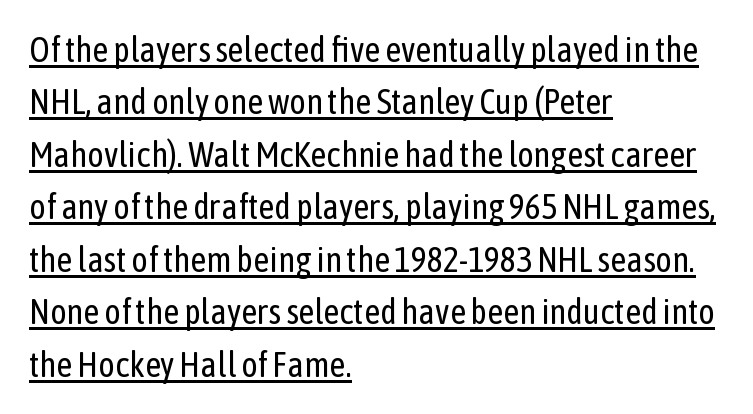
Q: Is the text bold? A: No.
Q: Is the text italic (slanted)? A: No, it is upright.
Q: Is the typeface a serif or a sans-serif typeface? A: Sans-serif.
Q: Is the text underlined? A: Yes.
Q: How is the paragraph aligned? A: Left-aligned.
Q: Is the spacing between letters normal or unusually wide? A: Normal.
Q: Is the spacing between lines tight, normal or loose? A: Normal.
Q: Width (condensed, normal, or wide)? A: Condensed.
Q: Stroke contrast? A: Low.
Q: x-height? A: Medium.
Q: Monospaced? A: No.
